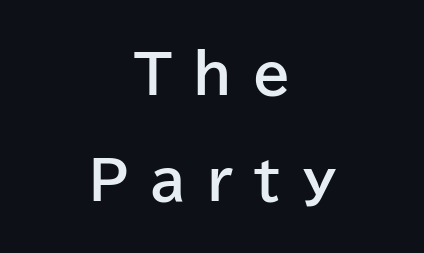
Q: Is the text bold? A: Yes.
Q: Is the text italic (slanted)? A: No, it is upright.
Q: Is the typeface a serif or a sans-serif typeface? A: Sans-serif.
Q: Is the text underlined? A: No.
Q: How is the paragraph aligned? A: Centered.
Q: Is the spacing between letters normal or unusually wide? A: Unusually wide.
Q: Is the spacing between lines tight, normal or loose? A: Loose.
Q: Width (condensed, normal, or wide)? A: Normal.
Q: Stroke contrast? A: Low.
Q: x-height? A: Medium.
Q: Monospaced? A: No.
